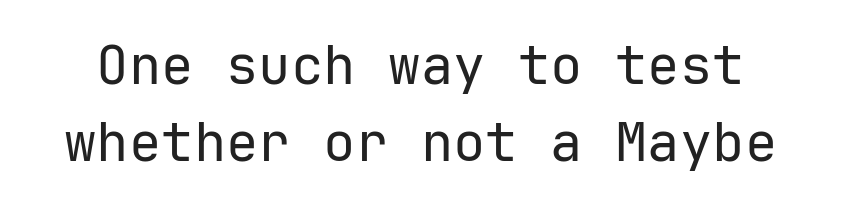
The gaps between neighbouring characters are ordinary and unremarkable. Check the space under the baseline: it is left empty. Is this a fixed-width face? Yes — each glyph sits in an identical cell. Nope, not italic — everything's standing straight.
